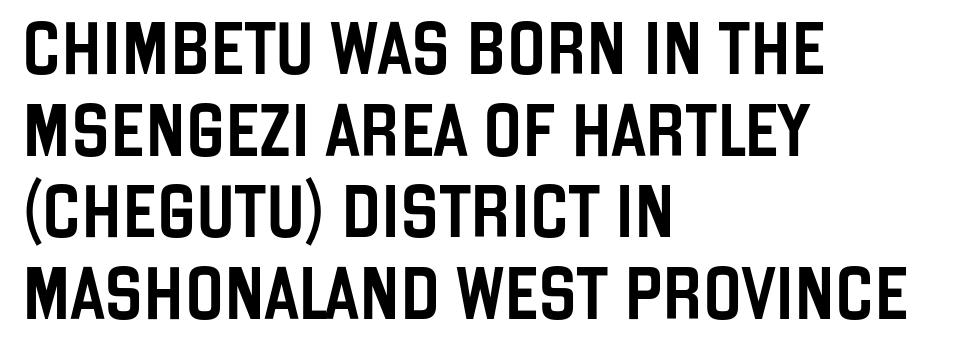
Q: Is the text italic (slanted)? A: No, it is upright.
Q: Is the typeface a serif or a sans-serif typeface? A: Sans-serif.
Q: Is the text underlined? A: No.
Q: How is the paragraph aligned? A: Left-aligned.
Q: Is the spacing between letters normal or unusually wide? A: Normal.
Q: Is the spacing between lines tight, normal or loose? A: Normal.
Q: Width (condensed, normal, or wide)? A: Condensed.
Q: Stroke contrast? A: Low.
Q: x-height? A: Large.
Q: Monospaced? A: No.
